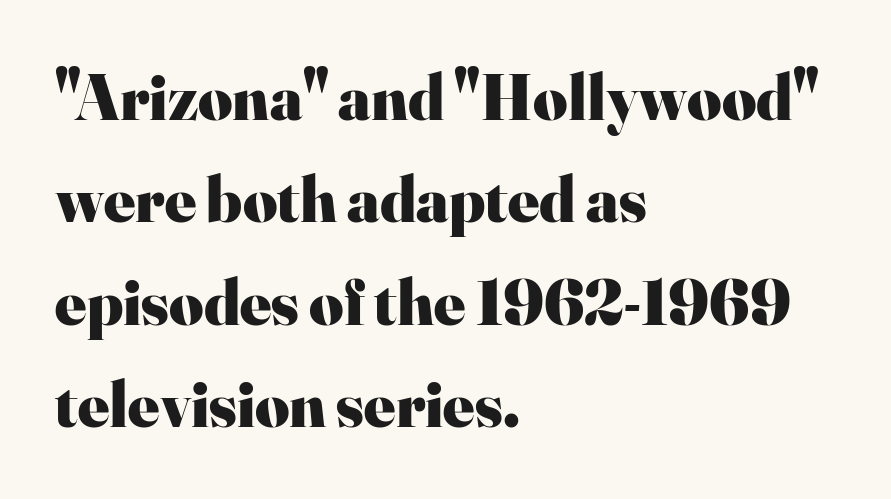
Q: Is the text bold? A: Yes.
Q: Is the text italic (slanted)? A: No, it is upright.
Q: Is the typeface a serif or a sans-serif typeface? A: Serif.
Q: Is the text underlined? A: No.
Q: How is the paragraph aligned? A: Left-aligned.
Q: Is the spacing between letters normal or unusually wide? A: Normal.
Q: Is the spacing between lines tight, normal or loose? A: Normal.
Q: Width (condensed, normal, or wide)? A: Normal.
Q: Stroke contrast? A: High.
Q: x-height? A: Small.
Q: Monospaced? A: No.
